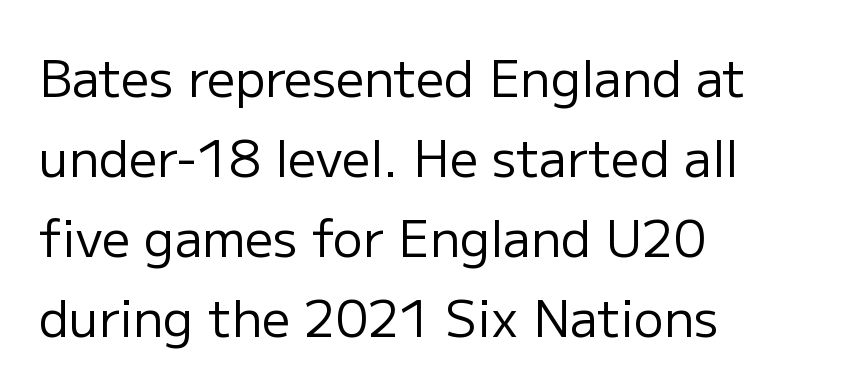
Leading matches the norm, producing a regular column. Tracking value appears to be zero — textbook default spacing. Type without underlining. Stem width sits at or under what a default text font uses. Here the designer chose a conventional face with non-uniform glyph widths. The paragraph has a hard left edge and a soft right edge.
